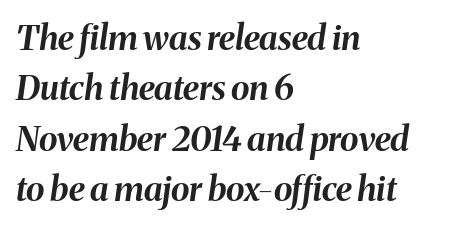
Q: Is the text bold? A: Yes.
Q: Is the text italic (slanted)? A: Yes, it leans right by about 8 degrees.
Q: Is the text underlined? A: No.
Q: How is the paragraph aligned? A: Left-aligned.
Q: Is the spacing between letters normal or unusually wide? A: Normal.
Q: Is the spacing between lines tight, normal or loose? A: Normal.
Q: Width (condensed, normal, or wide)? A: Normal.
Q: Stroke contrast? A: Medium.
Q: x-height? A: Medium.
Q: Monospaced? A: No.
